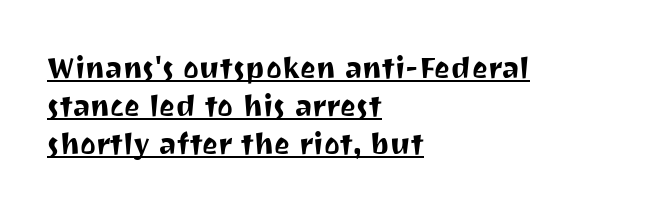
Q: Is the text italic (slanted)? A: No, it is upright.
Q: Is the typeface a serif or a sans-serif typeface? A: Sans-serif.
Q: Is the text underlined? A: Yes.
Q: How is the paragraph aligned? A: Left-aligned.
Q: Is the spacing between letters normal or unusually wide? A: Normal.
Q: Is the spacing between lines tight, normal or loose? A: Normal.
Q: Width (condensed, normal, or wide)? A: Normal.
Q: Stroke contrast? A: Medium.
Q: x-height? A: Medium.
Q: Monospaced? A: No.
